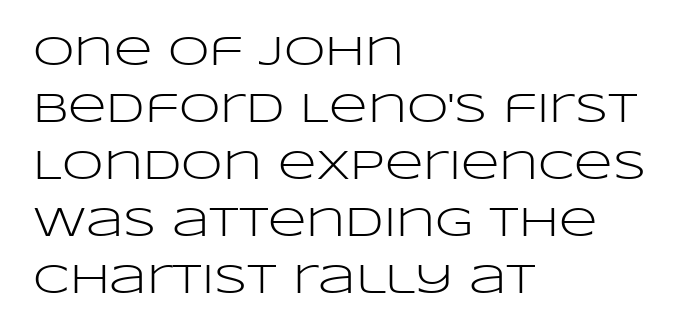
Q: Is the text bold? A: No.
Q: Is the text italic (slanted)? A: No, it is upright.
Q: Is the typeface a serif or a sans-serif typeface? A: Sans-serif.
Q: Is the text underlined? A: No.
Q: How is the paragraph aligned? A: Left-aligned.
Q: Is the spacing between letters normal or unusually wide? A: Normal.
Q: Is the spacing between lines tight, normal or loose? A: Normal.
Q: Width (condensed, normal, or wide)? A: Wide.
Q: Stroke contrast? A: Low.
Q: x-height? A: Large.
Q: Monospaced? A: No.
